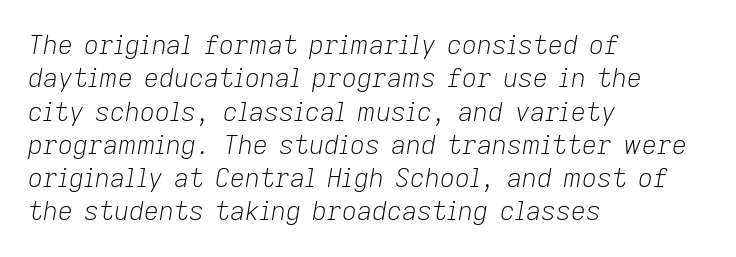
The image shows 26 px text type, italic (leaning right); set left-aligned, normal line spacing (1.28x), normal letter spacing, not underlined.
